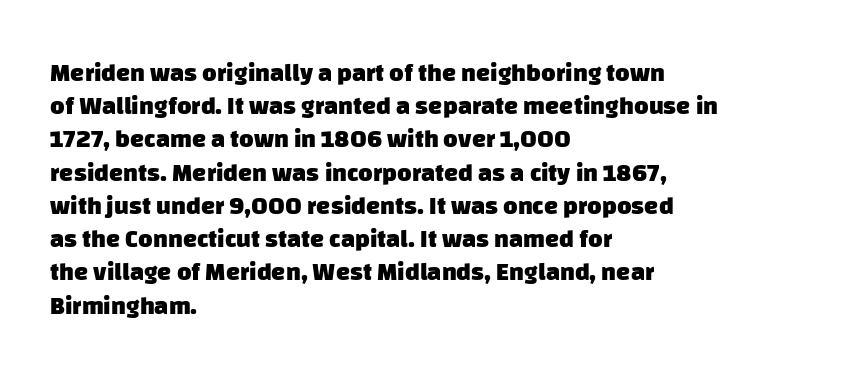
The image shows 25 px bold type; set left-aligned, normal line spacing (1.33x), normal letter spacing, not underlined.
